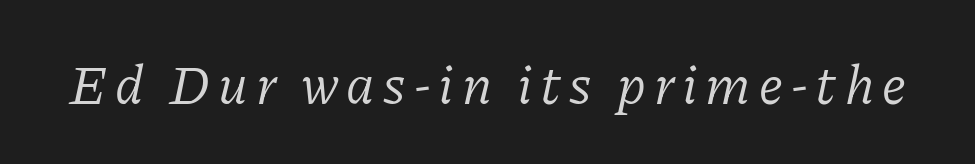
The image shows 55 px light serif type, italic (leaning right); set not underlined; low stroke contrast and a medium x-height.
